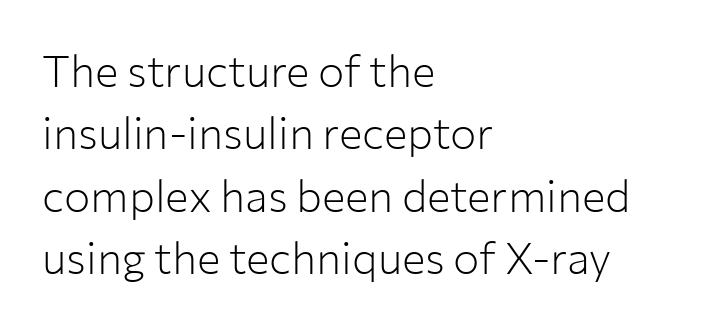
{"serif": "no", "italic": "no", "bold": "no", "weight": "light", "width": "normal", "stroke_contrast": "low", "x_height": "medium", "monospaced": "no", "underline": "no", "align": "left", "line_spacing": "normal", "line_spacing_ratio": 1.42, "letter_spacing": "normal", "letter_spacing_em": 0.0, "glyph_px": 44}
